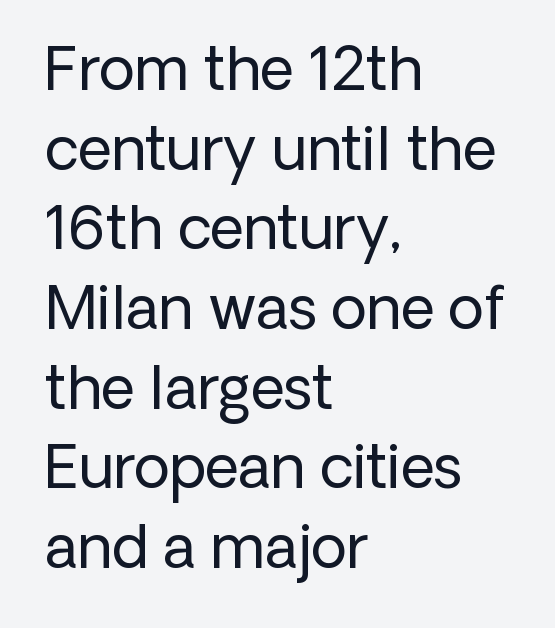
The space beneath each line is pristine and unruled. Stroke terminals: plain, sans-serif. The typesetter chose a ragged-right arrangement here. These lines are rendered in a variable-pitch font. The letterforms sit shoulder to shoulder at normal distance. Nothing heavy about these letters — not bold at all.
